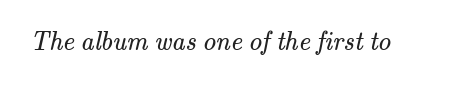
{"bold": "no", "underline": "no", "letter_spacing": "normal", "letter_spacing_em": 0.0, "glyph_px": 26}
